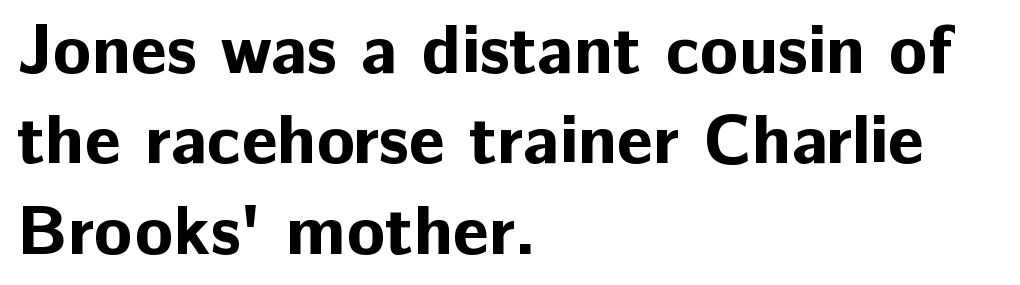
{"serif": "no", "italic": "no", "bold": "yes", "weight": "bold", "width": "normal", "stroke_contrast": "low", "x_height": "medium", "monospaced": "no", "underline": "no", "align": "left", "line_spacing": "normal", "line_spacing_ratio": 1.29, "letter_spacing": "normal", "letter_spacing_em": 0.0, "glyph_px": 70}
